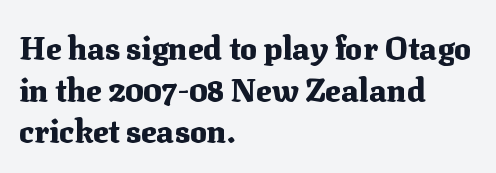
Line beginnings align vertically; line endings do not. Plenty of ink on the page — the face is bold. Descender tails drop into unmarked territory. Is there any slant? The stems are plumb. This rendering employs a face with finishing strokes, i.e., a serif.
